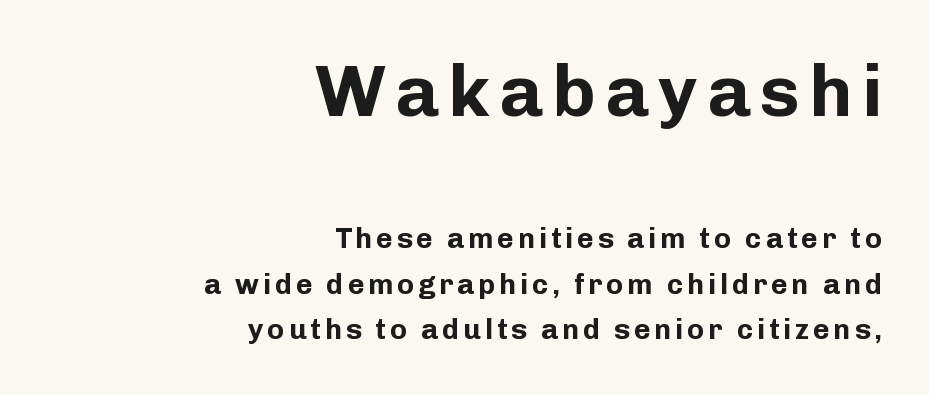
Every row of glyphs terminates at an identical x-position on the right. Underlining? Definitely not there. Looks like regular typesetting: each glyph gets only the width it needs. The vertical gap from one line to the next is medium. Typographically, this falls in the sans-serif category.
